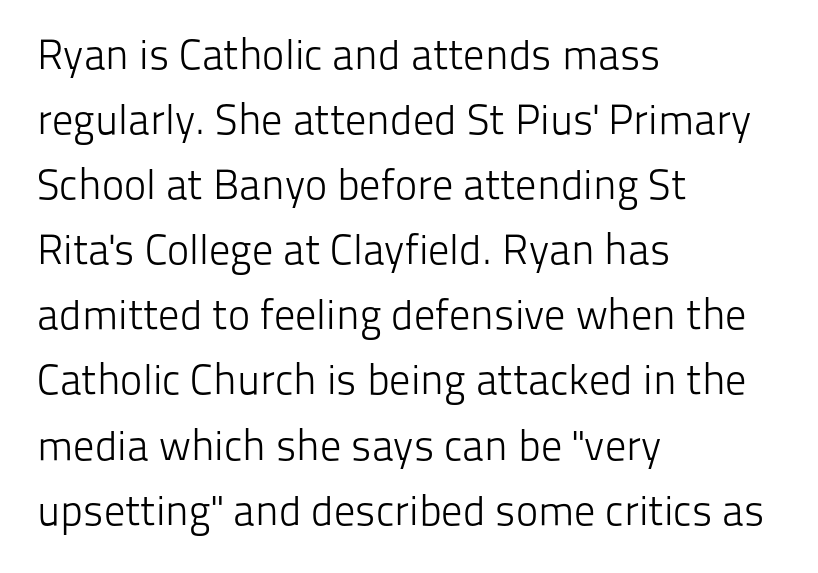
{"serif": "no", "italic": "no", "bold": "no", "weight": "light", "width": "normal", "stroke_contrast": "low", "x_height": "medium", "monospaced": "no", "underline": "no", "align": "left", "line_spacing": "normal", "line_spacing_ratio": 1.55, "letter_spacing": "normal", "letter_spacing_em": 0.0, "glyph_px": 42}
